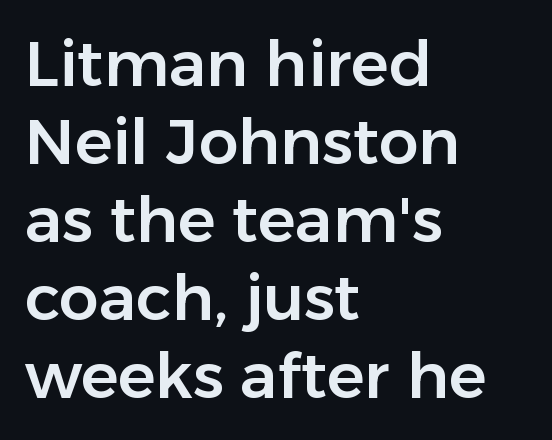
Q: Is the text italic (slanted)? A: No, it is upright.
Q: Is the typeface a serif or a sans-serif typeface? A: Sans-serif.
Q: Is the text underlined? A: No.
Q: How is the paragraph aligned? A: Left-aligned.
Q: Is the spacing between letters normal or unusually wide? A: Normal.
Q: Width (condensed, normal, or wide)? A: Normal.
Q: Stroke contrast? A: Low.
Q: x-height? A: Medium.
Q: Monospaced? A: No.
